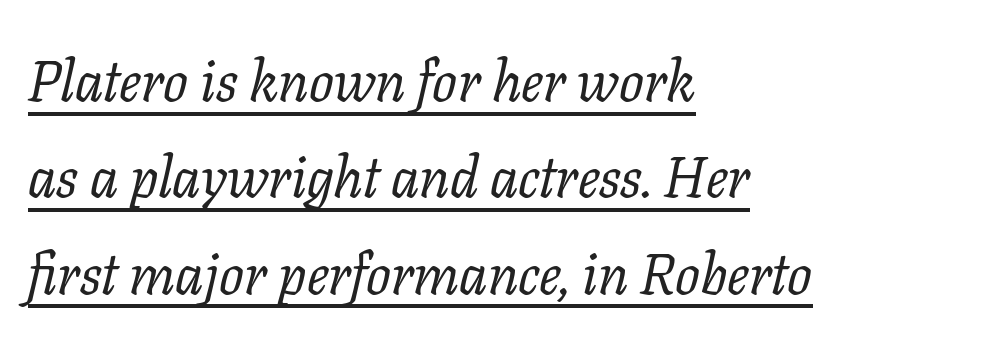
The image shows 58 px regular-weight serif type, italic (leaning right); set left-aligned, normal line spacing (1.66x), normal letter spacing, underlined; low stroke contrast and a medium x-height.
